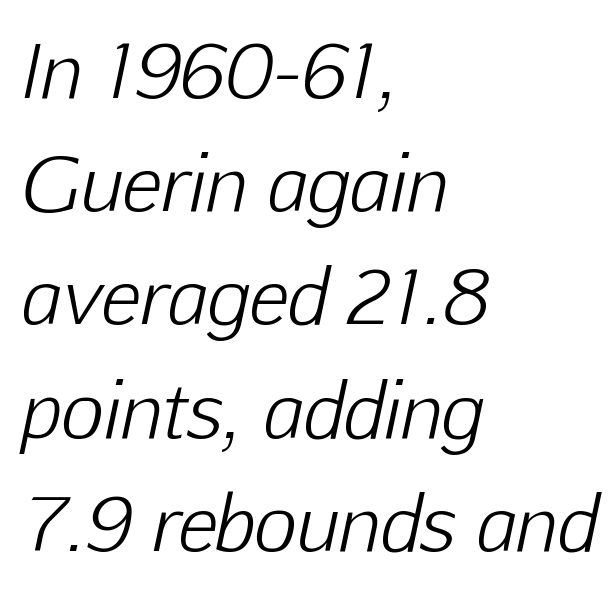
The image shows 74 px light type, italic (leaning right); set left-aligned, normal line spacing (1.53x), normal letter spacing, not underlined; low stroke contrast and a medium x-height.
